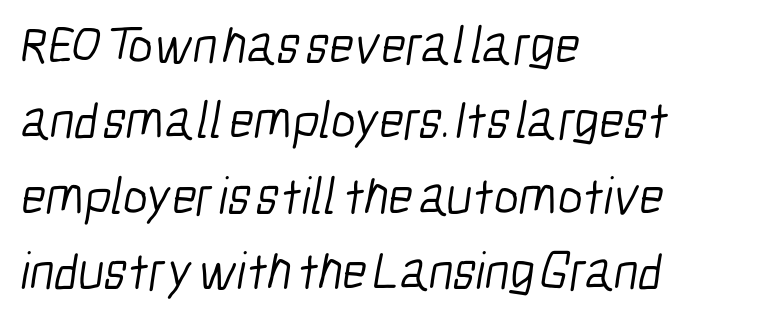
The letterforms sit at book weight or below. Classification — sans serif. Spacing verdict: proportional, widths tailored to each character. Compared with typical paragraphs, the rows here are spaced about the same. Inter-character spacing is left at the font's built-in metrics. Only glyphs here, with clear space below each row.
